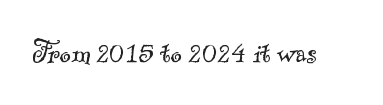
Q: Is the text bold? A: No.
Q: Is the typeface a serif or a sans-serif typeface? A: Serif.
Q: Is the text underlined? A: No.
Q: Is the spacing between letters normal or unusually wide? A: Normal.
Q: Width (condensed, normal, or wide)? A: Normal.
Q: x-height? A: Small.
Q: Monospaced? A: No.
